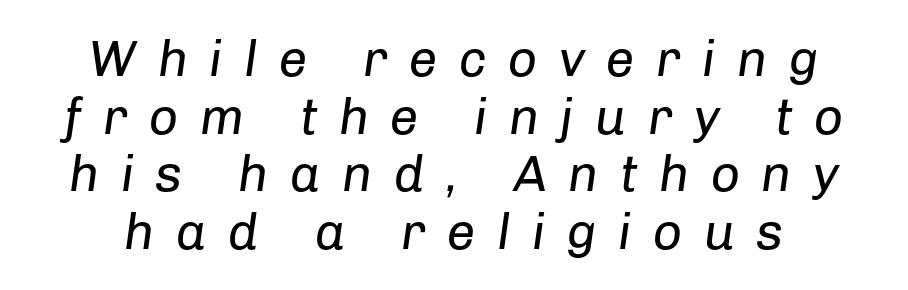
The image shows 51 px regular-weight type, italic (leaning right); set tight line spacing (1.13x), unusually wide letter spacing (+0.42 em), not underlined; low stroke contrast and a medium x-height.
